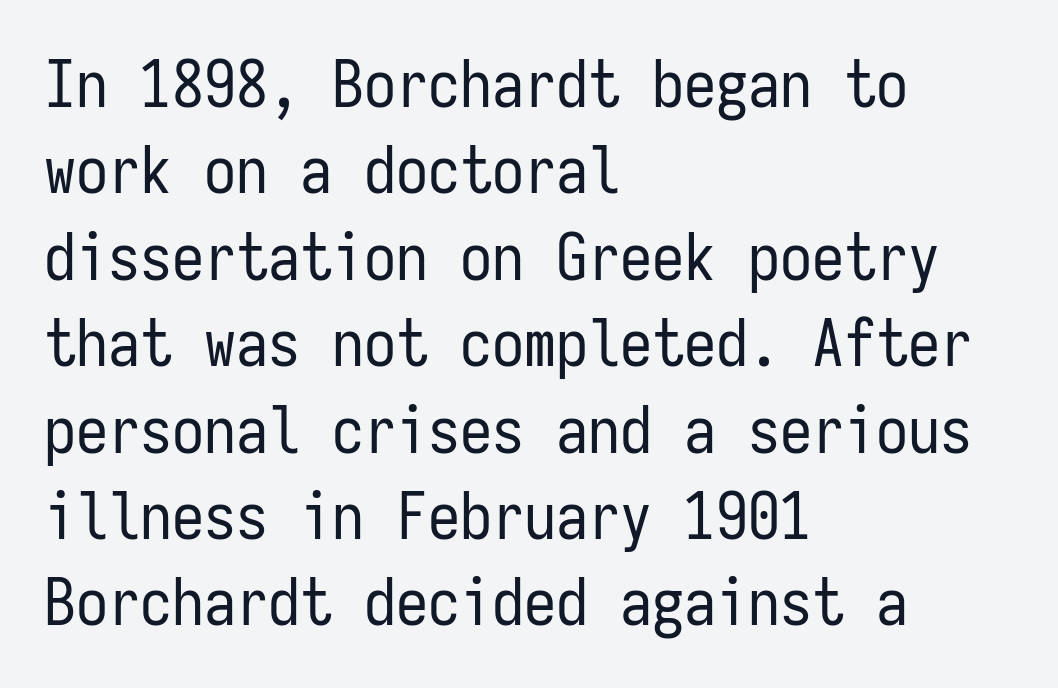
The image shows 64 px regular-weight, condensed sans-serif type, upright, monospaced; set left-aligned, normal line spacing (1.35x), normal letter spacing, not underlined; low stroke contrast and a medium x-height.
